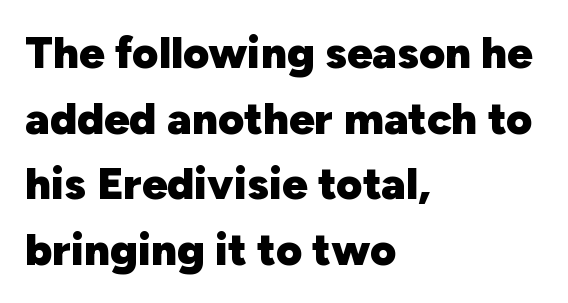
Q: Is the text bold? A: Yes.
Q: Is the text italic (slanted)? A: No, it is upright.
Q: Is the typeface a serif or a sans-serif typeface? A: Sans-serif.
Q: Is the text underlined? A: No.
Q: How is the paragraph aligned? A: Left-aligned.
Q: Is the spacing between letters normal or unusually wide? A: Normal.
Q: Is the spacing between lines tight, normal or loose? A: Normal.
Q: Width (condensed, normal, or wide)? A: Normal.
Q: Stroke contrast? A: Low.
Q: x-height? A: Medium.
Q: Monospaced? A: No.
